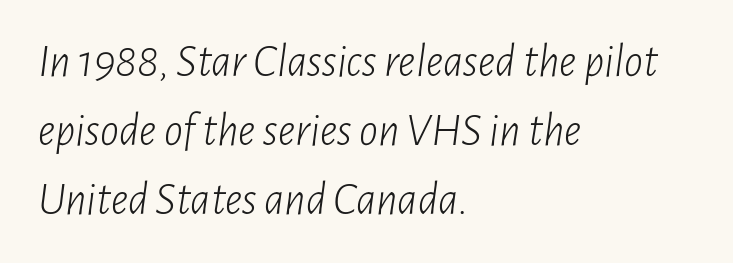
The face used here has a pronounced slope to its letters. Each word holds together tightly as a unit, with standard inter-letter gaps. A student would call this left alignment; a typographer would say flush left, rag right. The strokes carry an ordinary text weight at most. The line-height multiplier appears to be the usual default.
